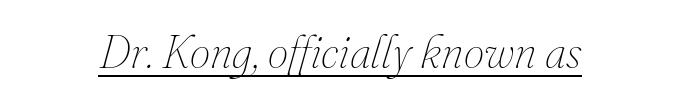
The image shows 46 px thin type, italic (leaning right); set normal letter spacing, underlined; medium stroke contrast and a small x-height.
